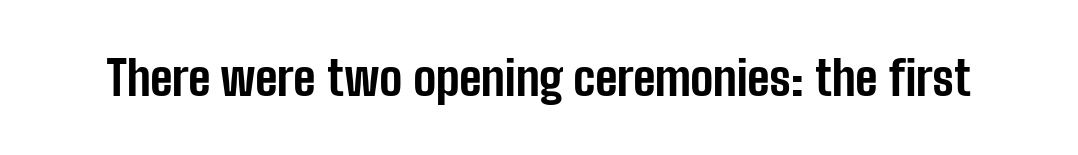
{"serif": "no", "italic": "no", "bold": "yes", "weight": "bold", "width": "condensed", "stroke_contrast": "low", "x_height": "medium", "monospaced": "no", "underline": "no", "letter_spacing": "normal", "letter_spacing_em": 0.0, "glyph_px": 48}
